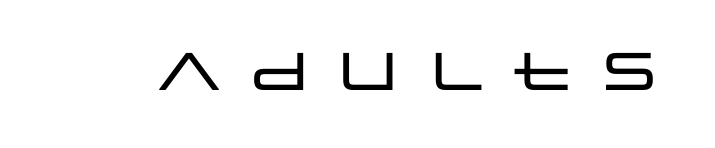
{"serif": "no", "italic": "no", "width": "wide", "stroke_contrast": "low", "x_height": "large", "monospaced": "no", "underline": "no", "letter_spacing": "wide", "letter_spacing_em": 0.22, "glyph_px": 53}
